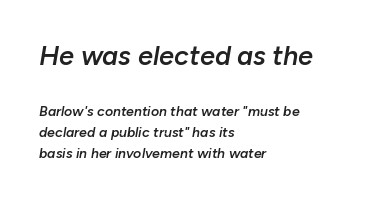
{"italic": "yes", "lean": "right", "slant_degrees": 10, "bold": "semi", "underline": "no", "align": "left", "line_spacing": "normal", "line_spacing_ratio": 1.52, "letter_spacing": "normal", "letter_spacing_em": 0.0, "larger_block": "first", "size_ratio": 1.93, "glyph_px": 27}
